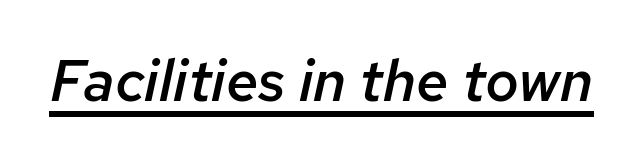
Q: Is the text bold? A: Semi-bold.
Q: Is the text italic (slanted)? A: Yes, it leans right by about 12 degrees.
Q: Is the text underlined? A: Yes.
Q: Is the spacing between letters normal or unusually wide? A: Normal.
Q: Width (condensed, normal, or wide)? A: Normal.
Q: Stroke contrast? A: Low.
Q: x-height? A: Medium.
Q: Monospaced? A: No.
